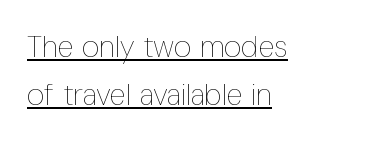
This sample has the flowing, uneven cadence of proportional lettering. Has an underline been added? It has. If you drew a ruler down the left edge, every line would touch it. Vertical stems look standard width or narrower in stroke.
